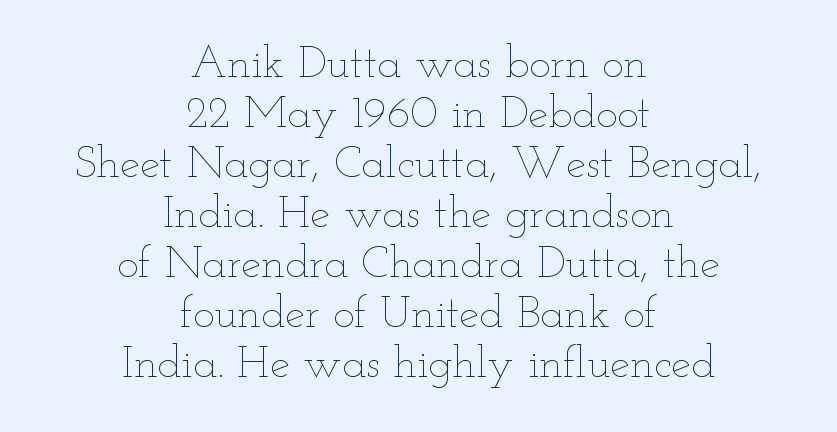
The image shows 45 px thin, wide type, upright; set centered, tight line spacing (1.11x), normal letter spacing, not underlined; low stroke contrast and a small x-height.
